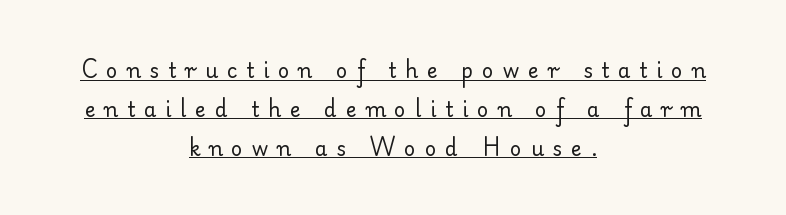
{"italic": "no", "bold": "no", "underline": "yes", "align": "center", "line_spacing": "loose", "line_spacing_ratio": 1.94, "letter_spacing": "wide", "letter_spacing_em": 0.45, "glyph_px": 20}
